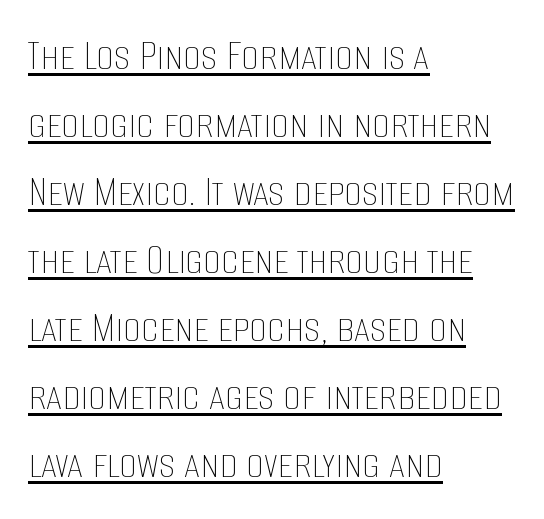
Q: Is the text bold? A: No.
Q: Is the text italic (slanted)? A: No, it is upright.
Q: Is the text underlined? A: Yes.
Q: How is the paragraph aligned? A: Left-aligned.
Q: Is the spacing between letters normal or unusually wide? A: Normal.
Q: Is the spacing between lines tight, normal or loose? A: Normal.
Q: Width (condensed, normal, or wide)? A: Condensed.
Q: Stroke contrast? A: Low.
Q: x-height? A: Large.
Q: Monospaced? A: No.
